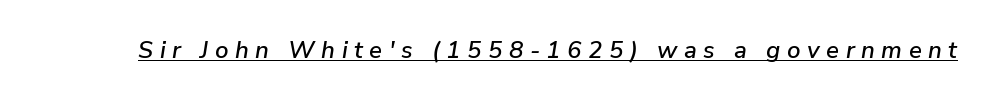
{"italic": "yes", "lean": "right", "slant_degrees": 9, "underline": "yes", "letter_spacing": "wide", "letter_spacing_em": 0.27, "glyph_px": 24}
